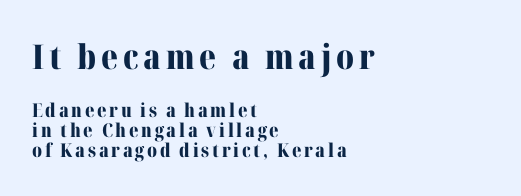
The image shows 34 px bold serif type, upright; set left-aligned, tight line spacing (1.07x), not underlined; the first (top) block is 1.79x larger; medium stroke contrast and a medium x-height.
